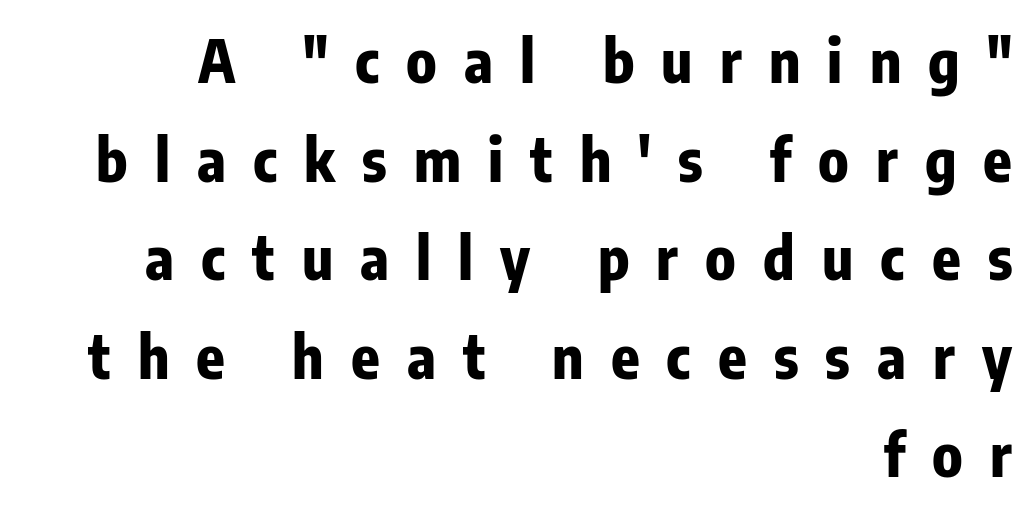
The image shows 59 px bold, condensed sans-serif type, upright; set right-aligned, normal line spacing (1.67x), unusually wide letter spacing (+0.46 em), not underlined; low stroke contrast and a medium x-height.
